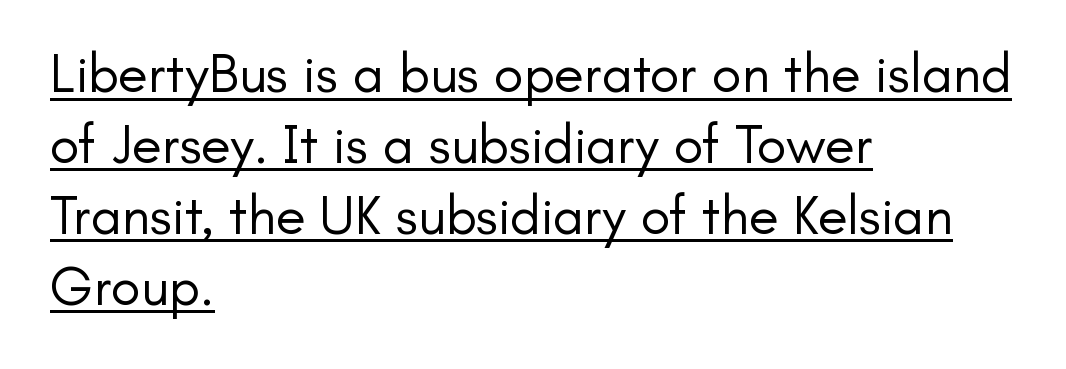
The image shows 55 px regular-weight sans-serif type, upright; set left-aligned, normal line spacing (1.29x), normal letter spacing, underlined; low stroke contrast and a small x-height.
